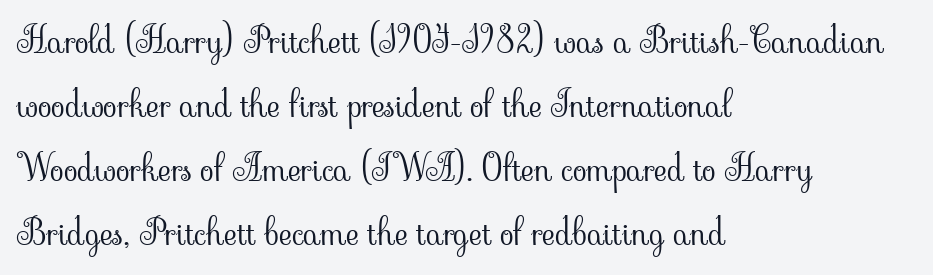
{"serif": "yes", "italic": "no", "bold": "no", "weight": "light", "width": "normal", "stroke_contrast": "low", "x_height": "small", "monospaced": "no", "underline": "no", "align": "left", "line_spacing_ratio": 1.78, "letter_spacing": "normal", "letter_spacing_em": 0.0, "glyph_px": 36}
